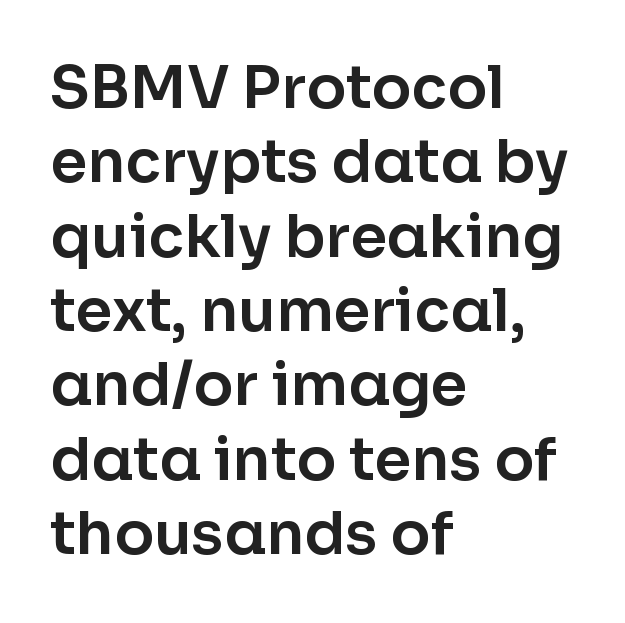
Q: Is the text italic (slanted)? A: No, it is upright.
Q: Is the typeface a serif or a sans-serif typeface? A: Sans-serif.
Q: Is the text underlined? A: No.
Q: How is the paragraph aligned? A: Left-aligned.
Q: Is the spacing between letters normal or unusually wide? A: Normal.
Q: Is the spacing between lines tight, normal or loose? A: Normal.
Q: Width (condensed, normal, or wide)? A: Normal.
Q: Stroke contrast? A: Low.
Q: x-height? A: Medium.
Q: Monospaced? A: No.
